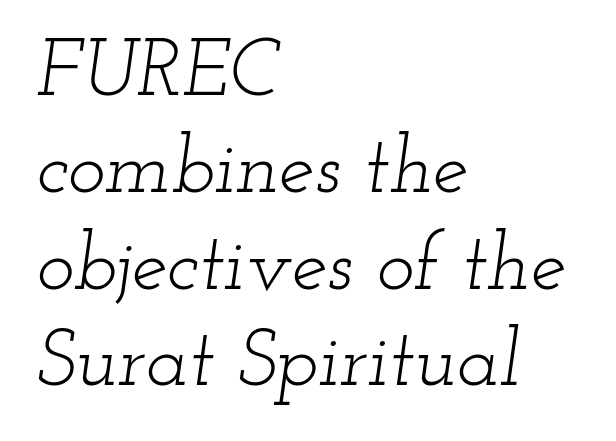
Q: Is the text bold? A: No.
Q: Is the text italic (slanted)? A: Yes, it leans right by about 12 degrees.
Q: Is the typeface a serif or a sans-serif typeface? A: Serif.
Q: Is the text underlined? A: No.
Q: How is the paragraph aligned? A: Left-aligned.
Q: Is the spacing between letters normal or unusually wide? A: Normal.
Q: Width (condensed, normal, or wide)? A: Wide.
Q: Stroke contrast? A: Low.
Q: x-height? A: Small.
Q: Monospaced? A: No.
